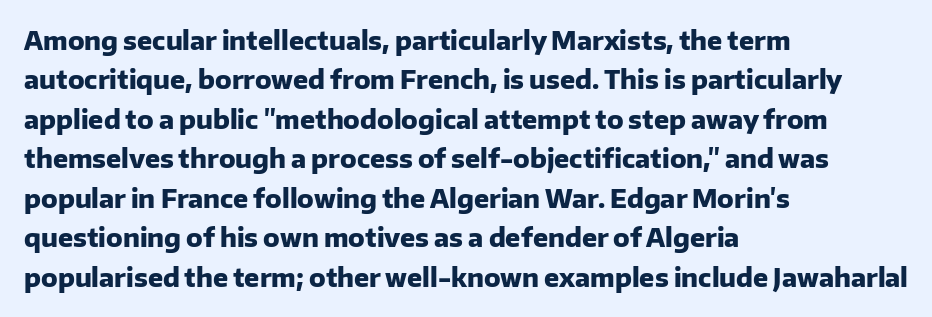
Q: Is the text bold? A: Yes.
Q: Is the text italic (slanted)? A: No, it is upright.
Q: Is the text underlined? A: No.
Q: How is the paragraph aligned? A: Left-aligned.
Q: Is the spacing between letters normal or unusually wide? A: Normal.
Q: Is the spacing between lines tight, normal or loose? A: Normal.
